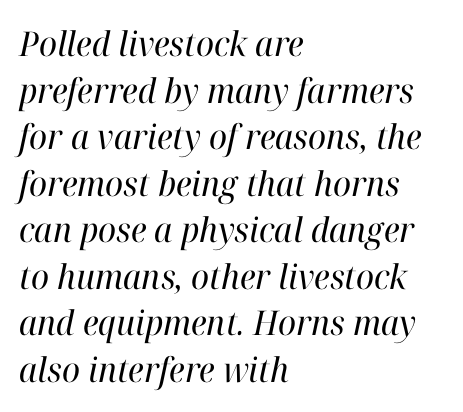
Q: Is the text bold? A: No.
Q: Is the text italic (slanted)? A: Yes, it leans right by about 12 degrees.
Q: Is the typeface a serif or a sans-serif typeface? A: Serif.
Q: Is the text underlined? A: No.
Q: How is the paragraph aligned? A: Left-aligned.
Q: Is the spacing between letters normal or unusually wide? A: Normal.
Q: Is the spacing between lines tight, normal or loose? A: Normal.
Q: Width (condensed, normal, or wide)? A: Normal.
Q: Stroke contrast? A: High.
Q: x-height? A: Medium.
Q: Monospaced? A: No.
